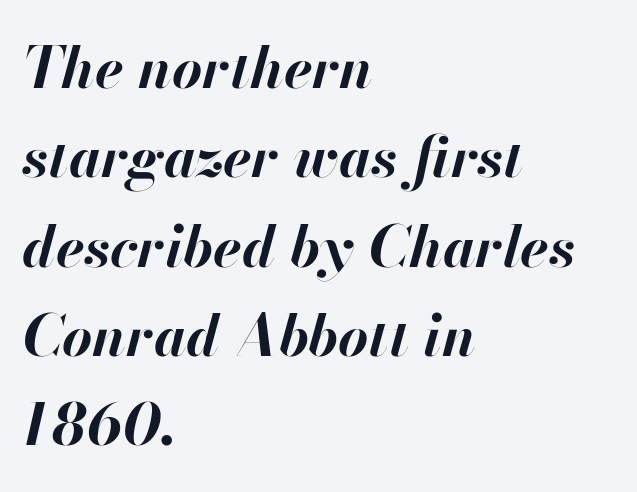
The compositor pushed each line to the left boundary. Each letter keeps its own natural width here, so spacing adapts to shape. This rendering features lettering with no underline. In terms of posture, this sample is oblique.
